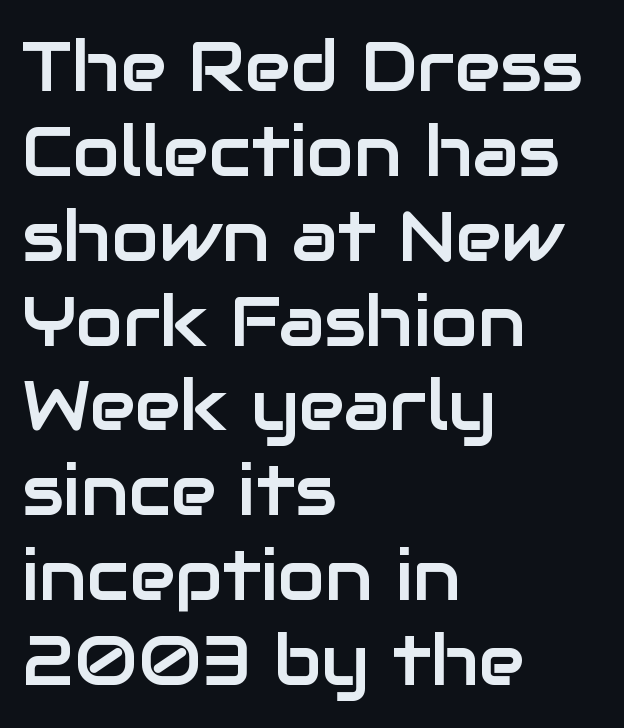
Has an underline been added? It has not. When letters stand straight like this, we call the style roman or upright. Reading down the block, your eye returns to a fixed left position each line. Spacing verdict: proportional, widths tailored to each character. Regarding serifs, this sample does without them. Honestly, the letter spacing is just normal — you wouldn't notice it.
